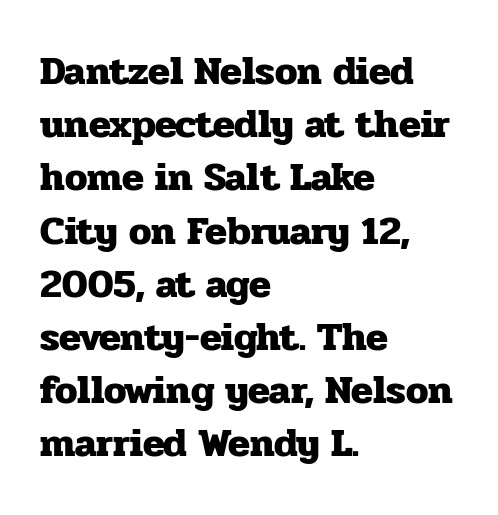
The image shows 40 px heavy serif type, upright; set left-aligned, normal line spacing (1.33x), normal letter spacing, not underlined; low stroke contrast and a medium x-height.
